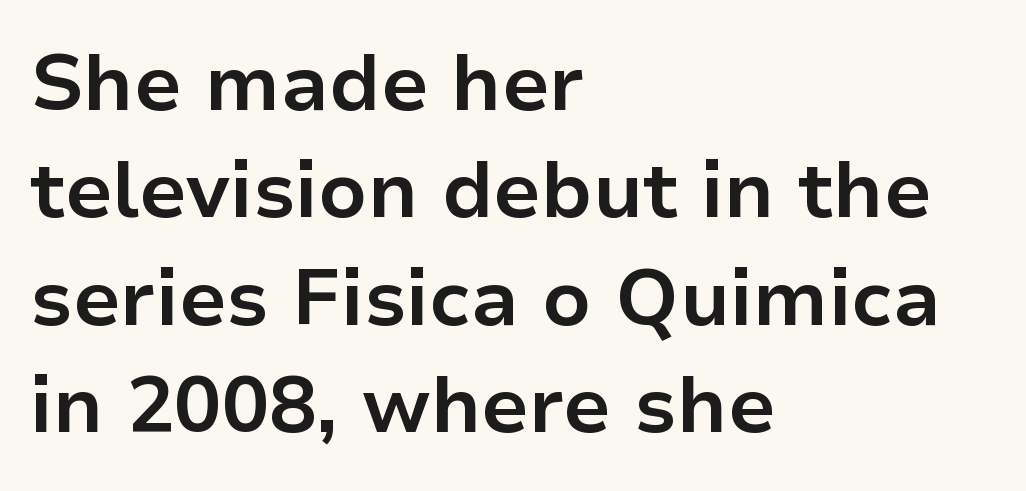
If you measured baseline to baseline, you'd find a middling distance. Rule under the text: the space is simply empty. These lines were composed using upright roman letters. The setting favours the left margin, as ordinary paragraphs usually do. Looks like regular typesetting: each glyph gets only the width it needs.
